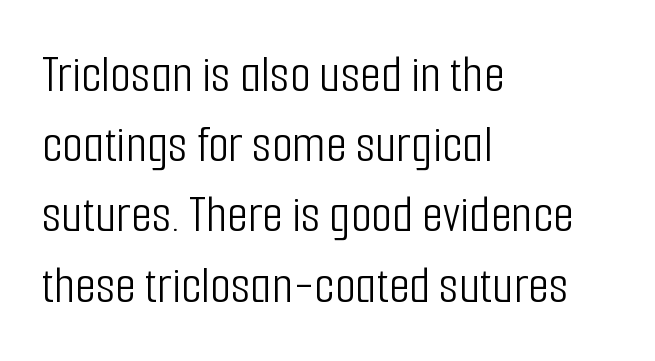
The image shows 54 px light, condensed sans-serif type, upright; set left-aligned, normal line spacing (1.3x), normal letter spacing, not underlined; low stroke contrast and a medium x-height.
